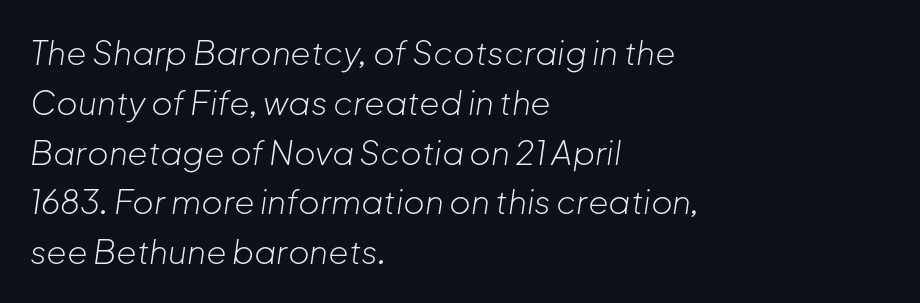
Nobody drew a line under any word here. All the whitespace from short lines collects on the right. The passage shown is typed in a proportional face where columns would drift. The font is comparable to plain body text, perhaps lighter.
